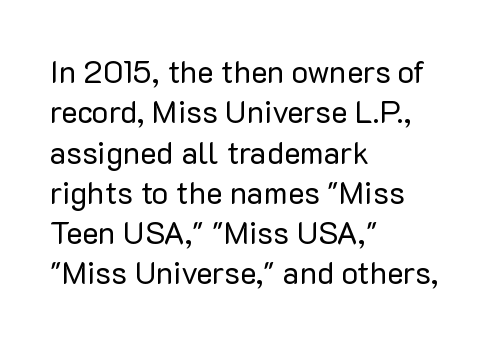
Q: Is the text bold? A: No.
Q: Is the text italic (slanted)? A: No, it is upright.
Q: Is the typeface a serif or a sans-serif typeface? A: Sans-serif.
Q: Is the text underlined? A: No.
Q: How is the paragraph aligned? A: Left-aligned.
Q: Is the spacing between letters normal or unusually wide? A: Normal.
Q: Is the spacing between lines tight, normal or loose? A: Normal.
Q: Width (condensed, normal, or wide)? A: Normal.
Q: Stroke contrast? A: Low.
Q: x-height? A: Medium.
Q: Monospaced? A: No.
